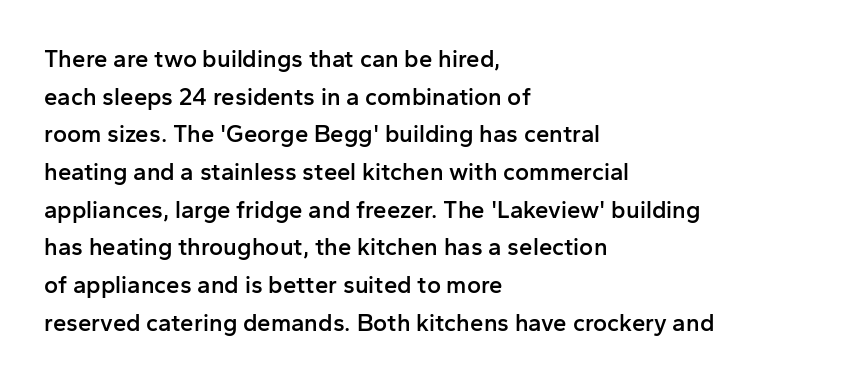
If you drew a ruler down the left edge, every line would touch it. Successive baselines arrive at the customary interval. The passage shown is semibold, sitting just below true bold. Style check: upright.
